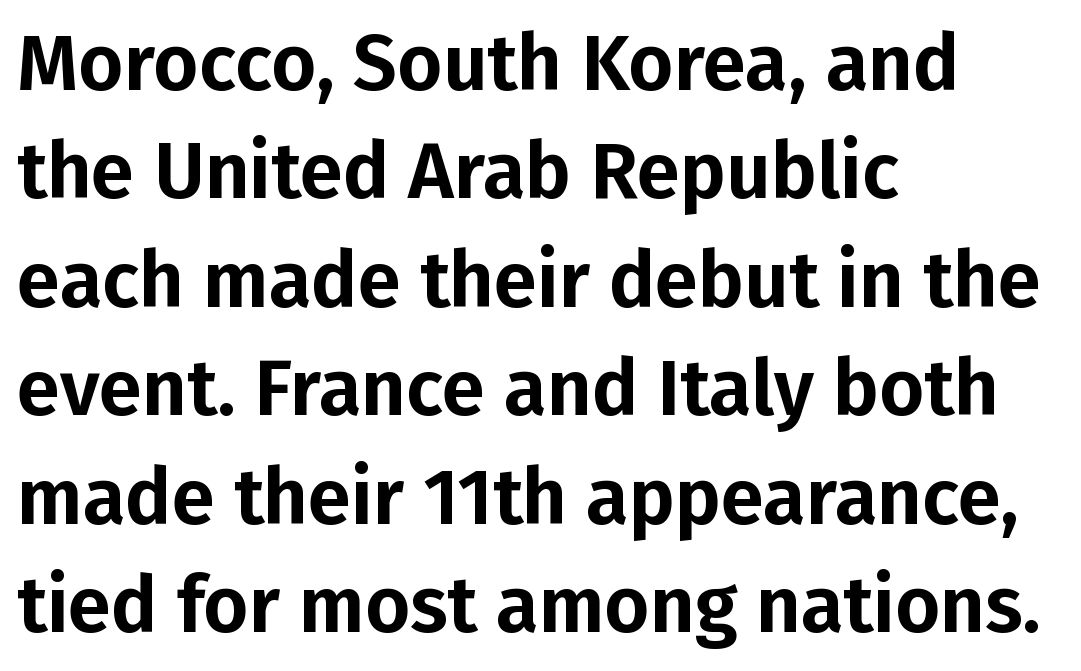
The image shows 78 px sans-serif type, upright; set left-aligned, normal line spacing (1.39x), normal letter spacing, not underlined; low stroke contrast and a medium x-height.
